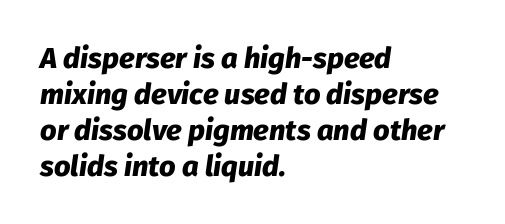
{"italic": "yes", "lean": "right", "slant_degrees": 8, "bold": "yes", "weight": "heavy", "width": "normal", "stroke_contrast": "low", "x_height": "medium", "monospaced": "no", "underline": "no", "align": "left", "line_spacing_ratio": 1.24, "letter_spacing": "normal", "letter_spacing_em": 0.0, "glyph_px": 29}
